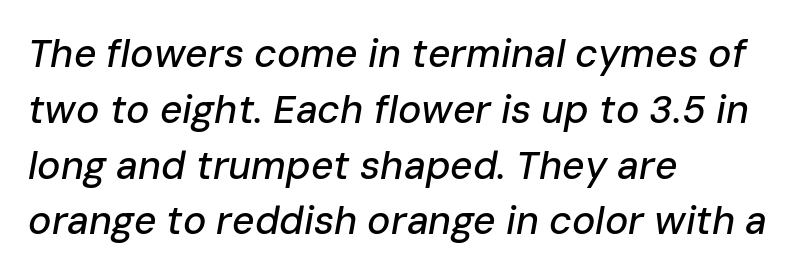
Q: Is the text italic (slanted)? A: Yes, it leans right by about 10 degrees.
Q: Is the text underlined? A: No.
Q: How is the paragraph aligned? A: Left-aligned.
Q: Is the spacing between letters normal or unusually wide? A: Normal.
Q: Is the spacing between lines tight, normal or loose? A: Normal.
Q: Width (condensed, normal, or wide)? A: Normal.
Q: Stroke contrast? A: Low.
Q: x-height? A: Medium.
Q: Monospaced? A: No.
